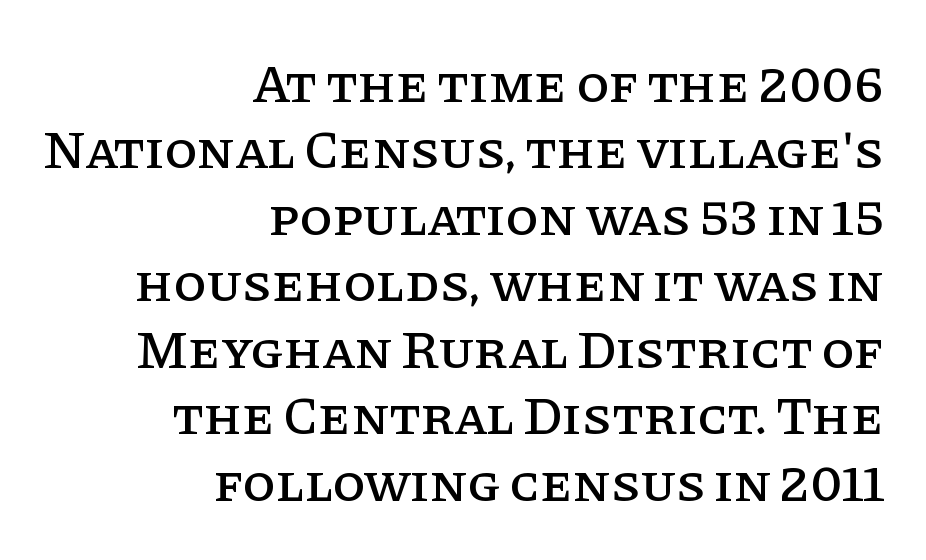
The image shows 54 px serif type, upright; set right-aligned, line spacing 1.23x, normal letter spacing, not underlined; low stroke contrast and a large x-height.
